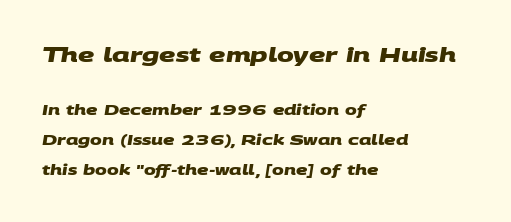
Q: Is the text bold? A: Yes.
Q: Is the text underlined? A: No.
Q: How is the paragraph aligned? A: Left-aligned.
Q: Is the spacing between letters normal or unusually wide? A: Normal.
Q: Is the spacing between lines tight, normal or loose? A: Loose.
Q: Which block of text is set in a larger size, the first (top) or the second (bottom)? A: The first (top) one.
